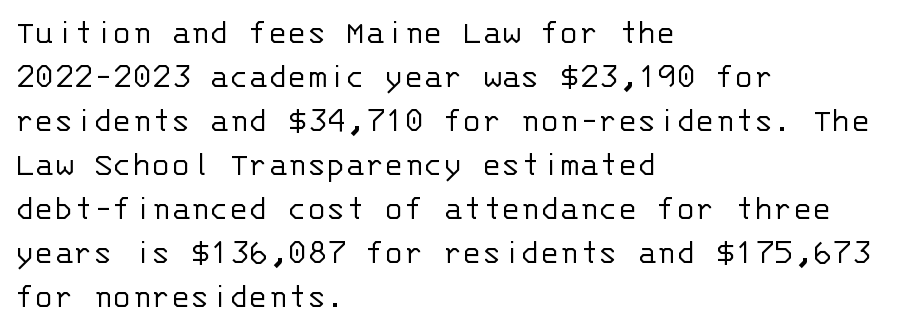
The image shows 36 px light sans-serif type, upright, monospaced; set left-aligned, line spacing 1.22x, normal letter spacing, not underlined; low stroke contrast and a large x-height.
